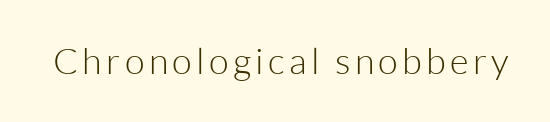
{"serif": "no", "italic": "no", "bold": "no", "weight": "light", "width": "normal", "stroke_contrast": "low", "x_height": "medium", "monospaced": "no", "underline": "no", "glyph_px": 36}
